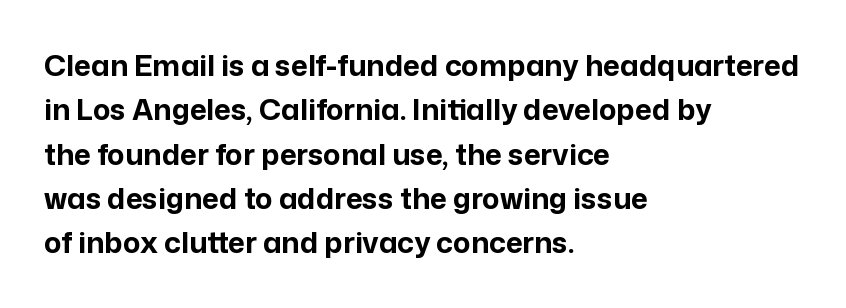
The image shows 29 px bold sans-serif type, upright; set left-aligned, normal line spacing (1.53x), normal letter spacing, not underlined; low stroke contrast and a medium x-height.
